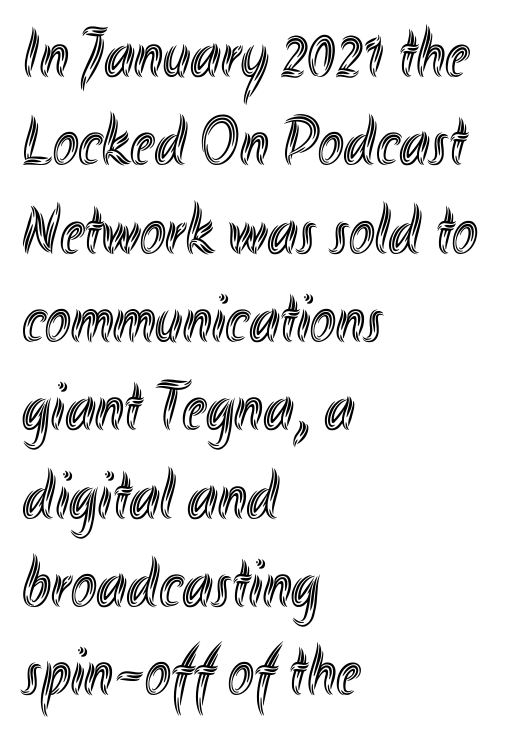
Left-aligned paragraph, ragged on the right. Reading down the column, the eye jumps a familiar distance to each next line. What stands out about the letter spacing? Nothing — it is the standard amount.
